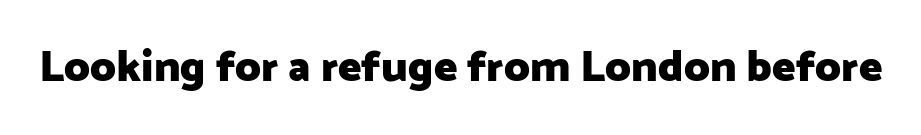
The image shows 44 px heavy sans-serif type, upright; set normal letter spacing, not underlined; low stroke contrast and a medium x-height.
